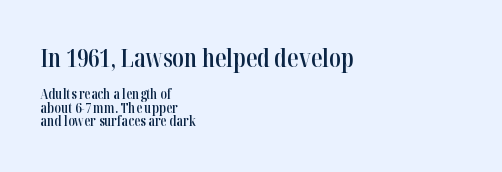
The image shows 25 px text type, upright; set left-aligned, tight line spacing (0.97x), normal letter spacing, not underlined; the first (top) block is 1.79x larger.
